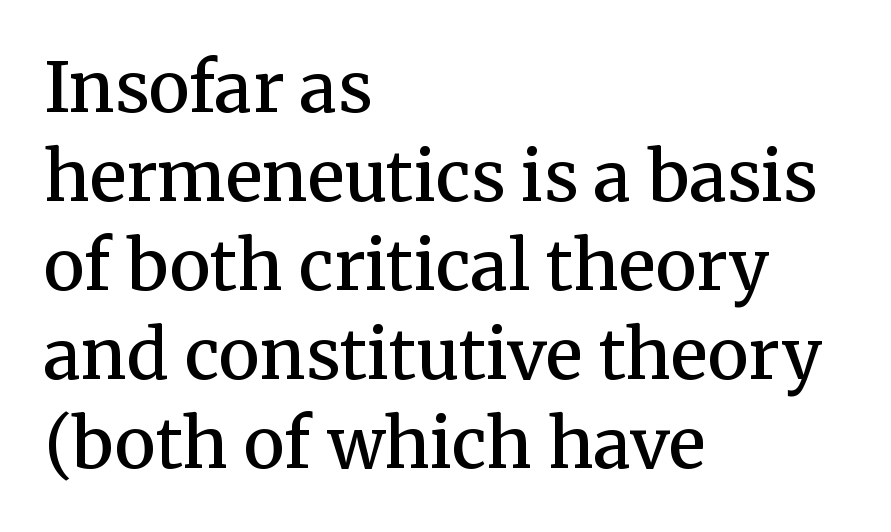
{"serif": "yes", "italic": "no", "bold": "semi", "weight": "semibold", "width": "normal", "stroke_contrast": "medium", "x_height": "medium", "monospaced": "no", "underline": "no", "align": "left", "line_spacing": "normal", "line_spacing_ratio": 1.29, "letter_spacing": "normal", "letter_spacing_em": 0.0, "glyph_px": 69}
